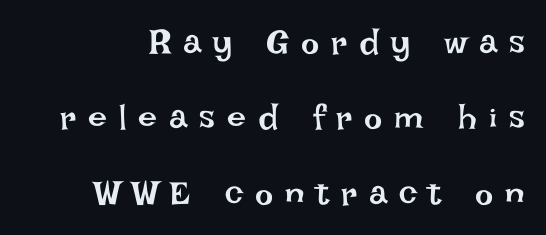
Q: Is the text bold? A: No.
Q: Is the text italic (slanted)? A: No, it is upright.
Q: Is the text underlined? A: No.
Q: Is the spacing between letters normal or unusually wide? A: Unusually wide.
Q: Is the spacing between lines tight, normal or loose? A: Loose.
Q: Width (condensed, normal, or wide)? A: Normal.
Q: Stroke contrast? A: Low.
Q: x-height? A: Large.
Q: Monospaced? A: No.
